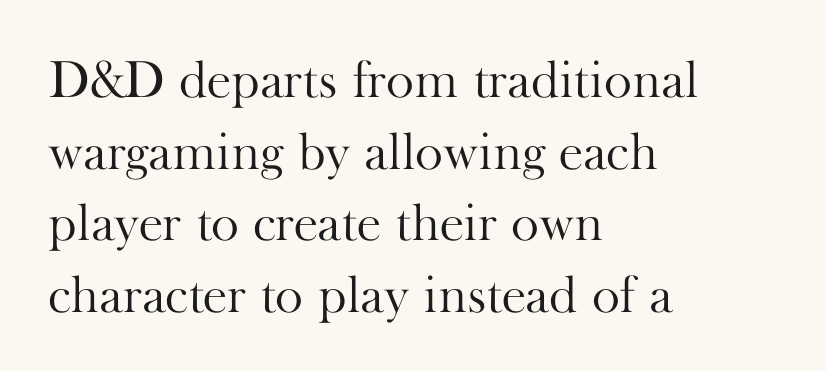
Q: Is the text bold? A: No.
Q: Is the text italic (slanted)? A: No, it is upright.
Q: Is the typeface a serif or a sans-serif typeface? A: Serif.
Q: Is the text underlined? A: No.
Q: How is the paragraph aligned? A: Left-aligned.
Q: Is the spacing between letters normal or unusually wide? A: Normal.
Q: Is the spacing between lines tight, normal or loose? A: Normal.
Q: Width (condensed, normal, or wide)? A: Normal.
Q: Stroke contrast? A: High.
Q: x-height? A: Small.
Q: Monospaced? A: No.
